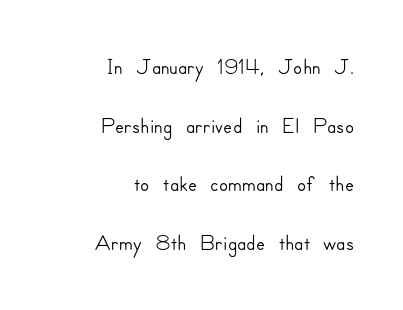
Spacing verdict: proportional, widths tailored to each character. Nothing sits at the stroke ends, so this counts as sans-serif. Caption: multi-line text, flush right, ragged left. Posture: upright roman. Underlining? Definitely not there.
